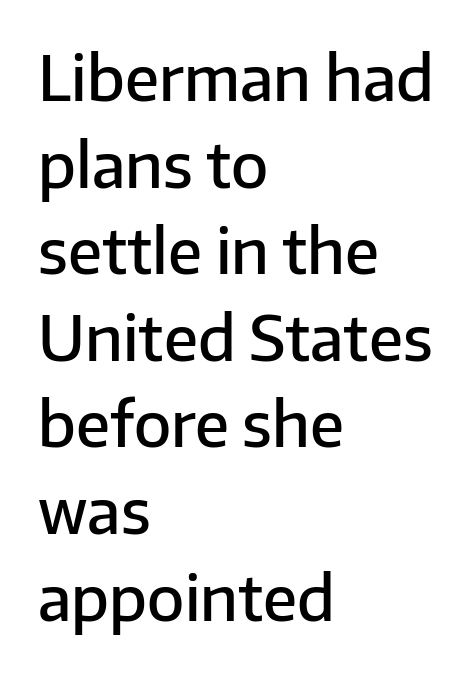
The image shows 61 px semibold sans-serif type, upright; set left-aligned, normal line spacing (1.42x), normal letter spacing, not underlined; low stroke contrast and a medium x-height.
